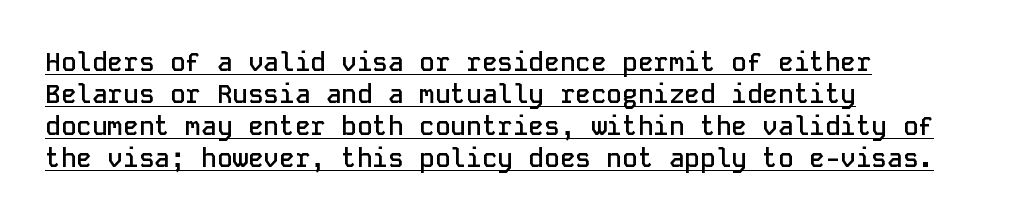
Q: Is the text bold? A: Semi-bold.
Q: Is the text italic (slanted)? A: No, it is upright.
Q: Is the text underlined? A: Yes.
Q: How is the paragraph aligned? A: Left-aligned.
Q: Is the spacing between letters normal or unusually wide? A: Normal.
